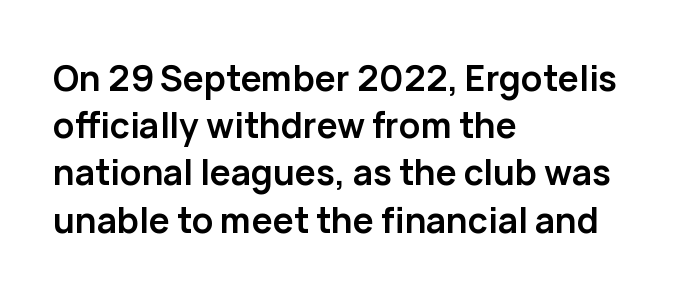
Nope, not italic — everything's standing straight. A normal amount of white space separates one row of letters from the next. Notice how the passage keeps a crisp vertical edge on the left only. Check the space under the baseline: it is left empty.
